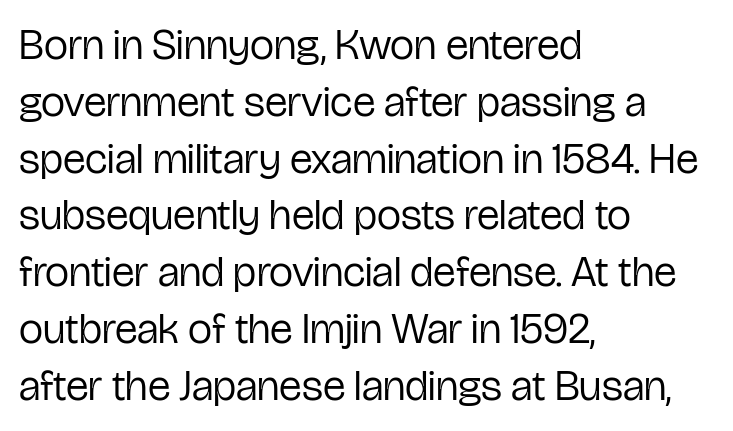
The image shows 43 px regular-weight, condensed sans-serif type, upright; set left-aligned, normal line spacing (1.32x), normal letter spacing, not underlined; low stroke contrast and a medium x-height.
